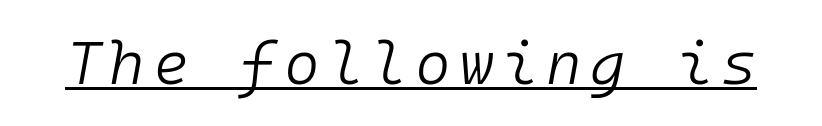
The image shows 61 px light type, italic (leaning right), monospaced; set underlined; low stroke contrast and a medium x-height.
